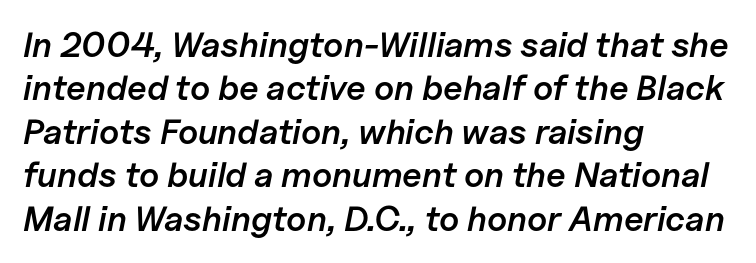
{"italic": "yes", "lean": "right", "slant_degrees": 11, "bold": "semi", "weight": "semibold", "width": "normal", "stroke_contrast": "low", "x_height": "medium", "monospaced": "no", "underline": "no", "align": "left", "line_spacing_ratio": 1.24, "letter_spacing": "normal", "letter_spacing_em": 0.0, "glyph_px": 35}
